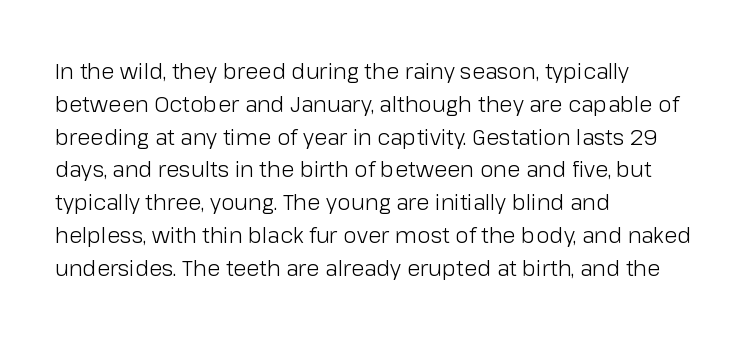
Descender tails drop into unmarked territory. Vertically, the passage feels balanced, rows spaced as you'd expect. The typesetter chose a ragged-right arrangement here. The typography opts for an upright posture over an oblique one. The rendering keeps characters at their native spacing. Stroke mass is kept to a normal reading level or below.
